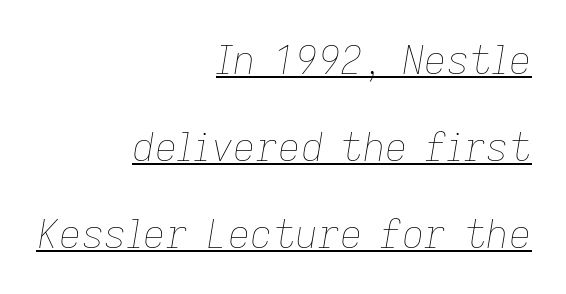
{"italic": "yes", "lean": "right", "slant_degrees": 9, "bold": "no", "weight": "thin", "width": "normal", "stroke_contrast": "low", "x_height": "medium", "monospaced": "no", "underline": "yes", "align": "right", "line_spacing": "loose", "line_spacing_ratio": 2.23, "letter_spacing": "normal", "letter_spacing_em": 0.0, "glyph_px": 39}
